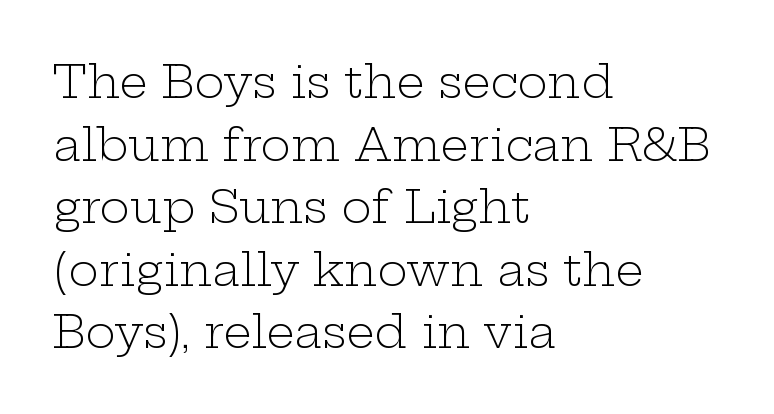
{"serif": "yes", "italic": "no", "bold": "no", "weight": "light", "width": "wide", "stroke_contrast": "low", "x_height": "medium", "monospaced": "no", "underline": "no", "align": "left", "line_spacing": "normal", "line_spacing_ratio": 1.39, "letter_spacing": "normal", "letter_spacing_em": 0.0, "glyph_px": 45}
